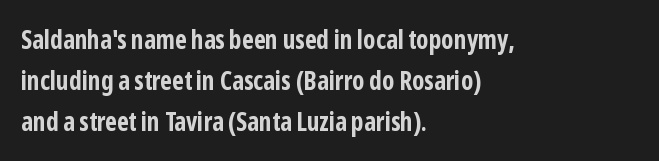
Standard letterfit; no display-style spreading of the glyphs. Compared with typical paragraphs, the rows here are spaced about the same. A bare baseline throughout the passage. Every stem runs plumb, perpendicular to the baseline. The typesetter chose a ragged-right arrangement here. The font is running at its bold setting.
